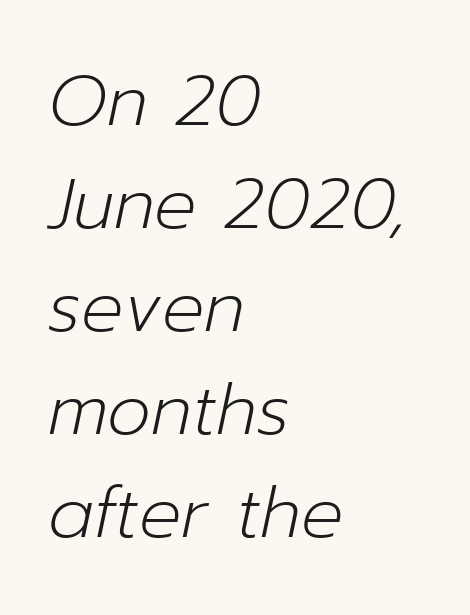
{"italic": "yes", "lean": "right", "slant_degrees": 12, "bold": "no", "weight": "light", "width": "normal", "stroke_contrast": "low", "x_height": "medium", "monospaced": "no", "underline": "no", "align": "left", "line_spacing": "normal", "line_spacing_ratio": 1.47, "letter_spacing": "normal", "letter_spacing_em": 0.0, "glyph_px": 70}
